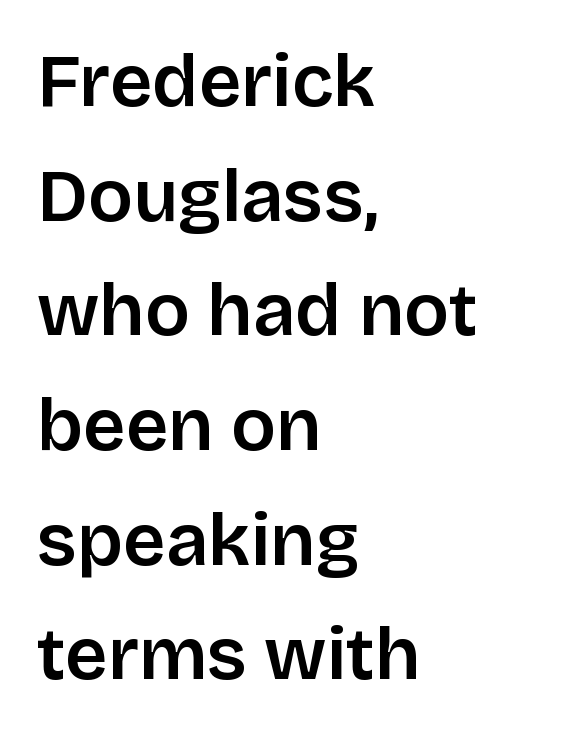
Only glyphs here, with clear space below each row. Vertical spacing — default. Compared with a centered layout, this one pins lines to the left instead. Here the glyphs are tracked normally, forming tight word shapes. Notice how the stems are strictly vertical — no italics here. Looks like regular typesetting: each glyph gets only the width it needs.
